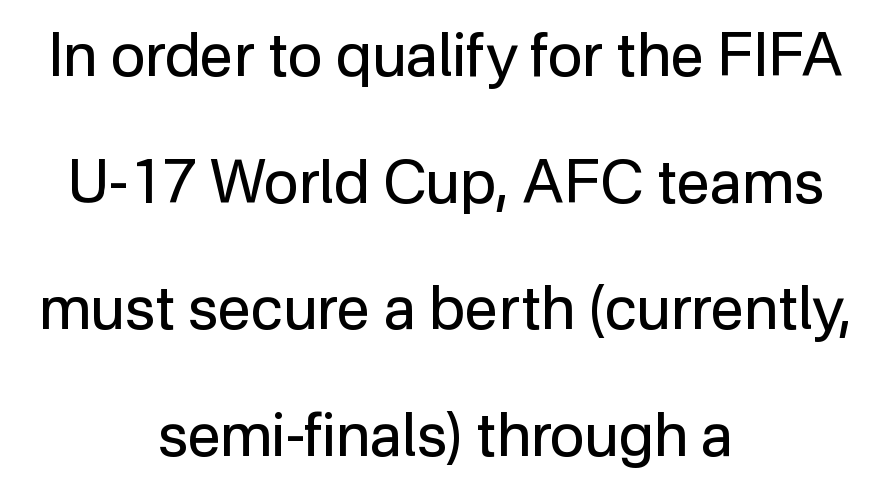
{"serif": "no", "italic": "no", "bold": "no", "weight": "regular", "width": "normal", "stroke_contrast": "low", "x_height": "medium", "monospaced": "no", "underline": "no", "align": "center", "line_spacing": "loose", "line_spacing_ratio": 2.11, "letter_spacing": "normal", "letter_spacing_em": 0.0, "glyph_px": 60}
